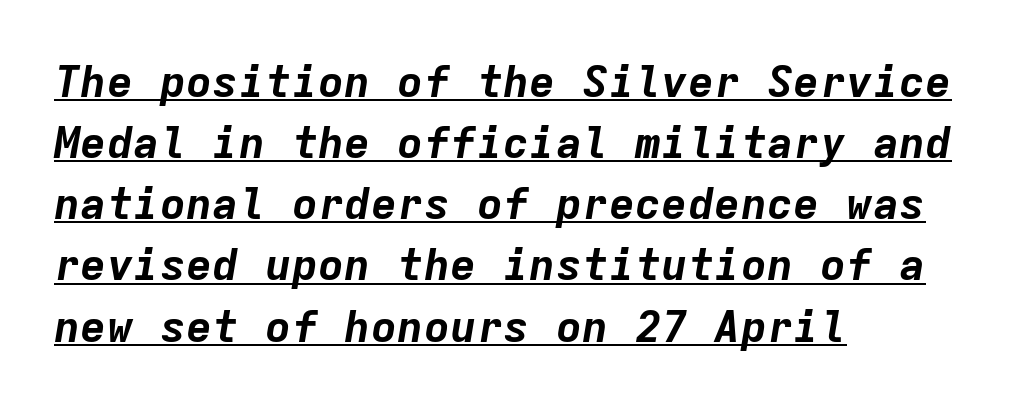
The image shows 44 px bold type, italic (leaning right), monospaced; set left-aligned, normal line spacing (1.39x), normal letter spacing, underlined; low stroke contrast and a medium x-height.
